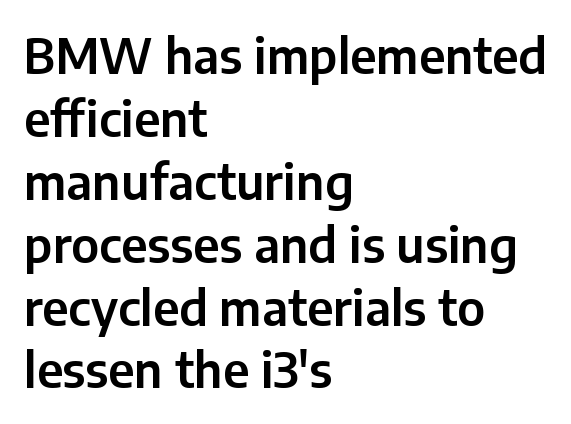
Q: Is the text italic (slanted)? A: No, it is upright.
Q: Is the typeface a serif or a sans-serif typeface? A: Sans-serif.
Q: Is the text underlined? A: No.
Q: How is the paragraph aligned? A: Left-aligned.
Q: Is the spacing between letters normal or unusually wide? A: Normal.
Q: Is the spacing between lines tight, normal or loose? A: Normal.
Q: Width (condensed, normal, or wide)? A: Normal.
Q: Stroke contrast? A: Low.
Q: x-height? A: Medium.
Q: Monospaced? A: No.
